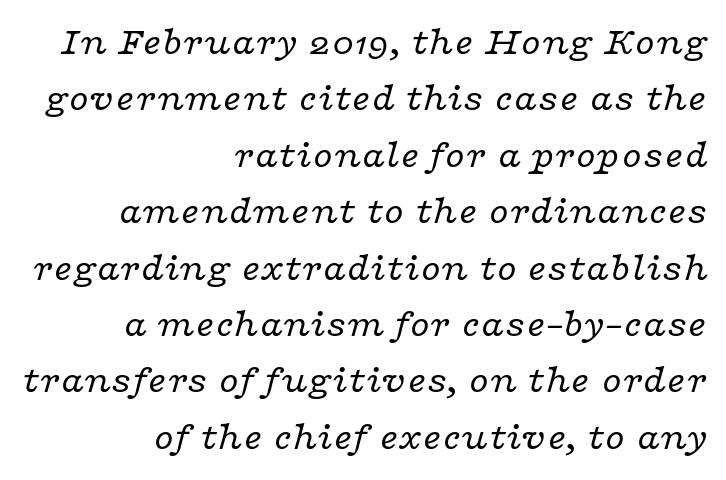
Q: Is the text bold? A: No.
Q: Is the text italic (slanted)? A: Yes, it leans right by about 16 degrees.
Q: Is the typeface a serif or a sans-serif typeface? A: Serif.
Q: Is the text underlined? A: No.
Q: How is the paragraph aligned? A: Right-aligned.
Q: Is the spacing between letters normal or unusually wide? A: Normal.
Q: Is the spacing between lines tight, normal or loose? A: Normal.
Q: Width (condensed, normal, or wide)? A: Wide.
Q: Stroke contrast? A: Low.
Q: x-height? A: Medium.
Q: Monospaced? A: No.
